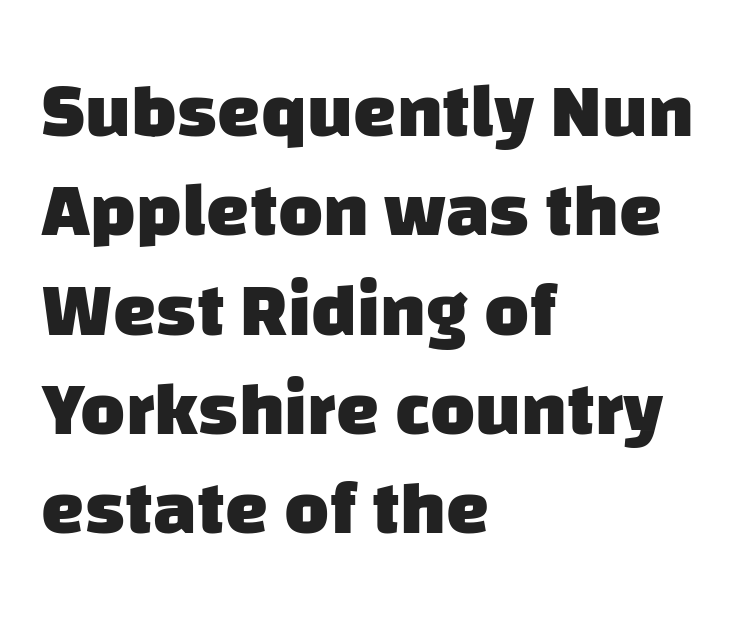
The image shows 77 px heavy sans-serif type; set left-aligned, normal line spacing (1.29x), normal letter spacing, not underlined; low stroke contrast and a large x-height.
